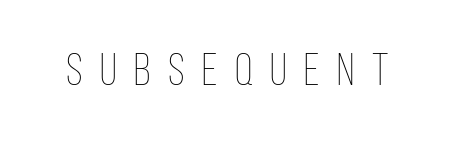
These lines are rendered in a variable-pitch font. Letters have the restrained weight of plain body copy at most. Posture: straight, roman, zero tilt. Nobody drew a line under any word here.
